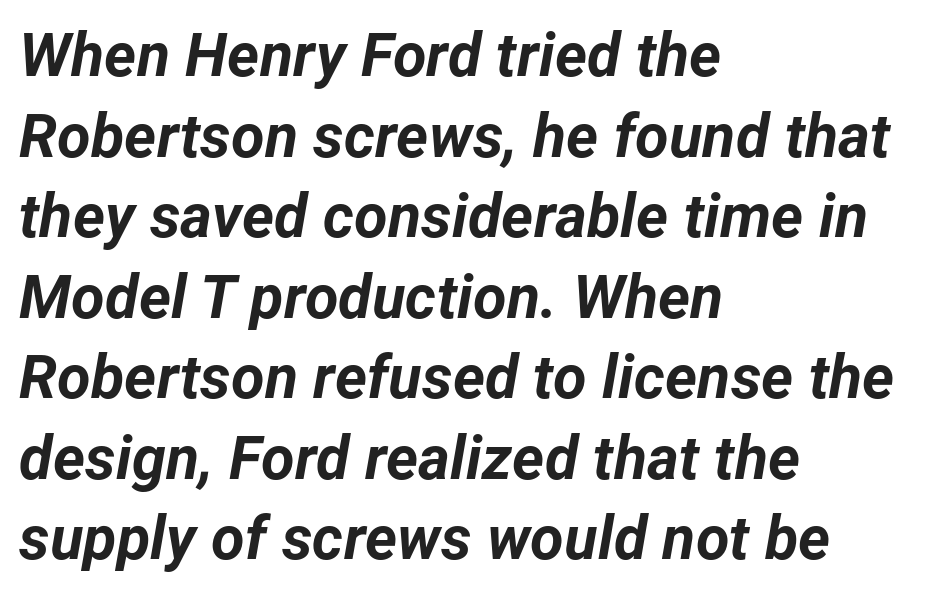
Q: Is the text bold? A: Yes.
Q: Is the text italic (slanted)? A: Yes, it leans right by about 12 degrees.
Q: Is the text underlined? A: No.
Q: How is the paragraph aligned? A: Left-aligned.
Q: Is the spacing between letters normal or unusually wide? A: Normal.
Q: Is the spacing between lines tight, normal or loose? A: Normal.
Q: Width (condensed, normal, or wide)? A: Normal.
Q: Stroke contrast? A: Low.
Q: x-height? A: Medium.
Q: Monospaced? A: No.
